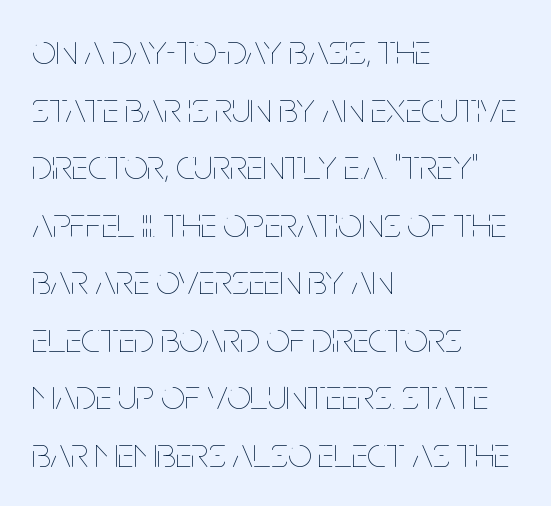
{"italic": "no", "bold": "no", "weight": "thin", "width": "condensed", "stroke_contrast": "low", "x_height": "large", "monospaced": "no", "underline": "no", "align": "left", "line_spacing": "normal", "line_spacing_ratio": 1.37, "letter_spacing": "normal", "letter_spacing_em": 0.0, "glyph_px": 42}
